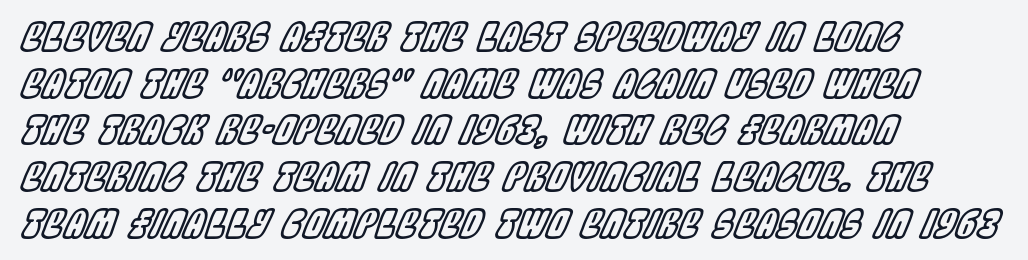
{"italic": "yes", "lean": "right", "slant_degrees": 22, "width": "condensed", "x_height": "large", "monospaced": "no", "underline": "no", "align": "left", "line_spacing_ratio": 1.23, "letter_spacing": "normal", "letter_spacing_em": 0.0, "glyph_px": 38}
